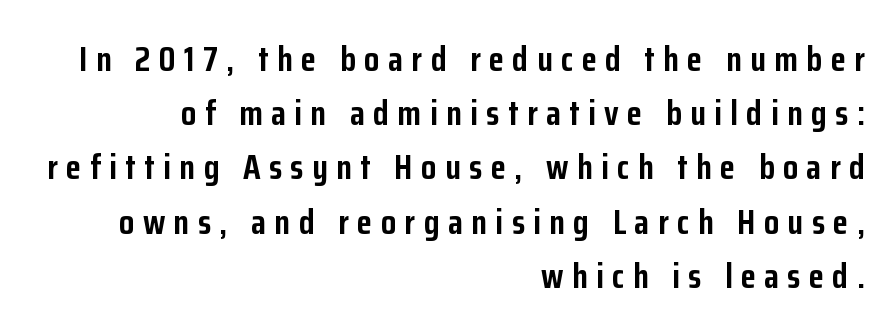
The image shows 35 px semibold, condensed sans-serif type, upright; set right-aligned, normal line spacing (1.55x), unusually wide letter spacing (+0.24 em), not underlined; low stroke contrast and a medium x-height.
